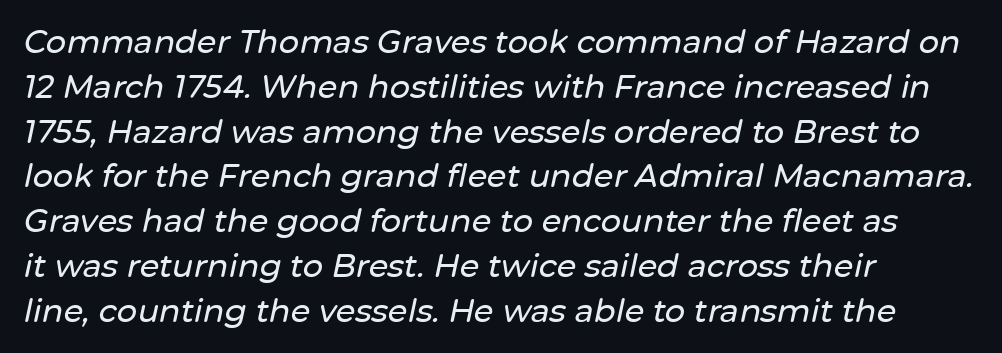
The image shows 32 px text type, italic (leaning right); set left-aligned, normal line spacing (1.4x), normal letter spacing, not underlined; low stroke contrast and a medium x-height.
